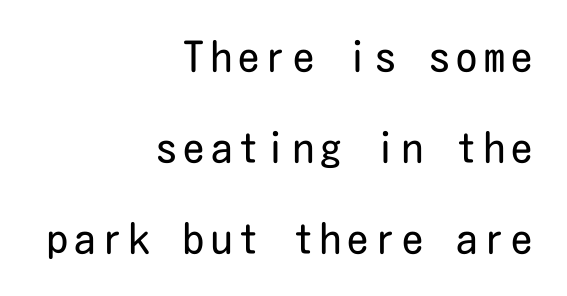
The image shows 42 px regular-weight, condensed sans-serif type, upright; set right-aligned, loose line spacing (2.17x), not underlined; low stroke contrast and a medium x-height.
